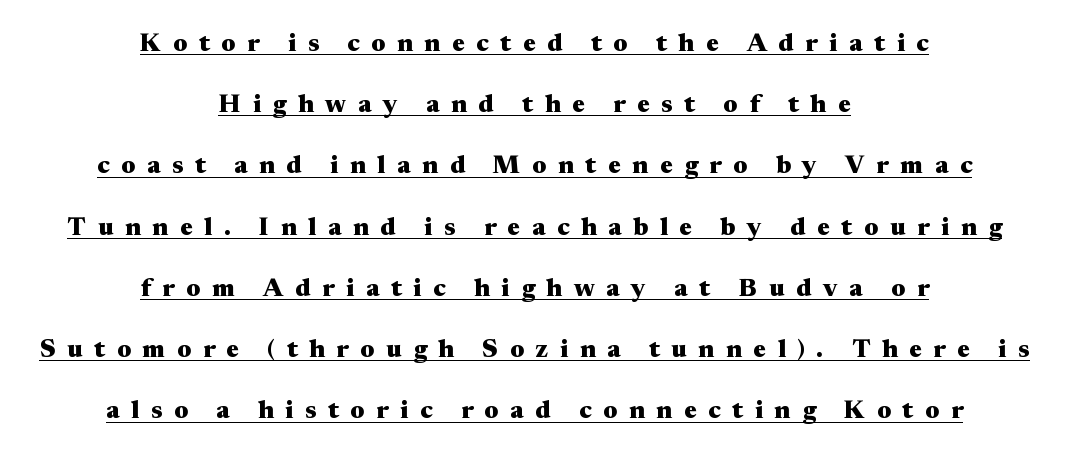
Caption: expanded tracking, letters set apart. Plenty of ink on the page — the face is bold. If you drew a line through each stem, it would be perfectly vertical. Airy leading. Is the block centered? Yes — each line is placed symmetrically about the middle. Looks like someone drew a line under every word here.
